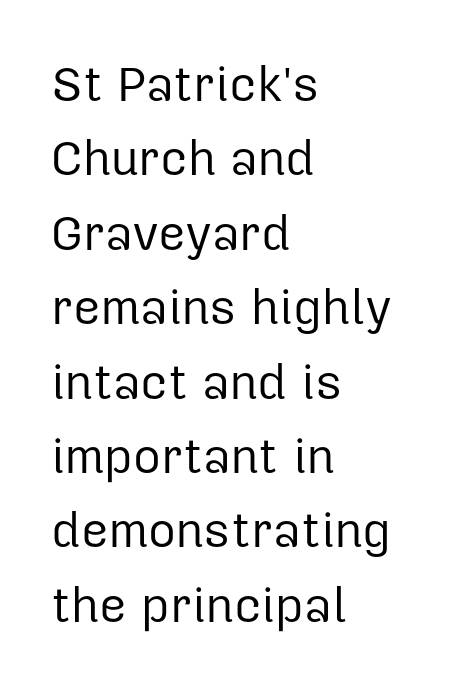
Q: Is the text bold? A: No.
Q: Is the text italic (slanted)? A: No, it is upright.
Q: Is the typeface a serif or a sans-serif typeface? A: Sans-serif.
Q: Is the text underlined? A: No.
Q: How is the paragraph aligned? A: Left-aligned.
Q: Is the spacing between letters normal or unusually wide? A: Normal.
Q: Is the spacing between lines tight, normal or loose? A: Normal.
Q: Width (condensed, normal, or wide)? A: Normal.
Q: Stroke contrast? A: Low.
Q: x-height? A: Medium.
Q: Monospaced? A: No.
